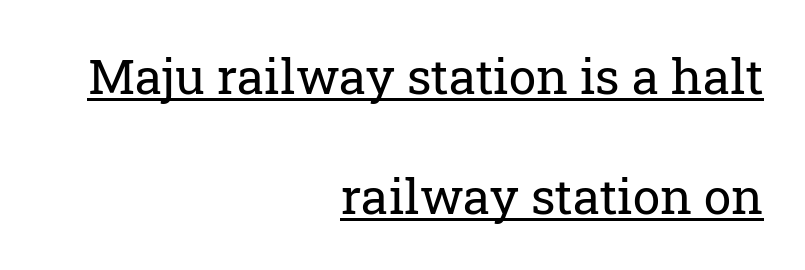
What stands out about the letter spacing? Nothing — it is the standard amount. These lines are set flush right with a ragged left edge. Nope, not italic — everything's standing straight. You could not count columns in this text — the font is proportionally spaced. Old-style or modern, the face here clearly has serifs. The passage shown stacks its lines with a broad gap.
